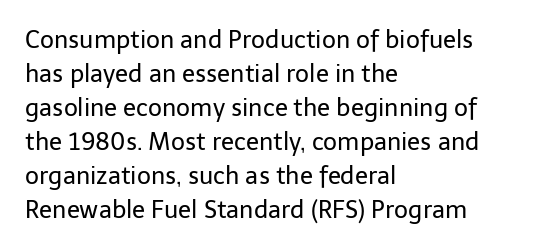
Just letters on the line, the space beneath them empty. The lines sit at an ordinary, default distance from one another. Reading down the block, your eye returns to a fixed left position each line. Think standard paragraph weight, or any step lighter than that.
